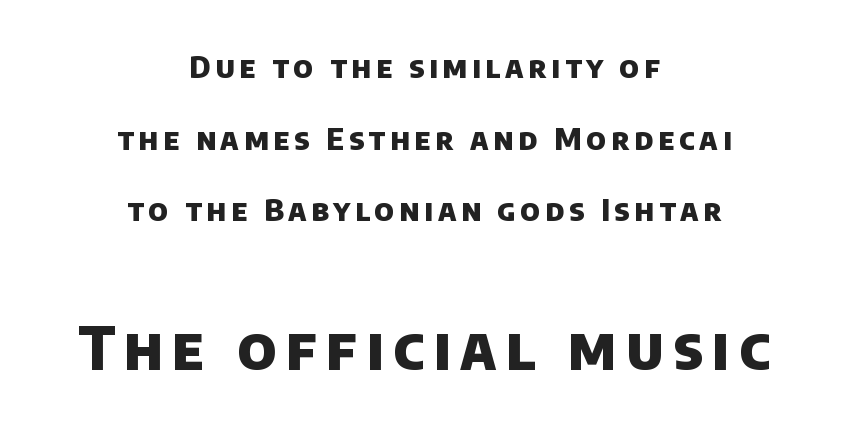
Quick note: interline space is abundant. Underline: absent. Students, this is bold: see how much ink each stroke carries. Horizontally, the lines are justified to the midpoint only.
